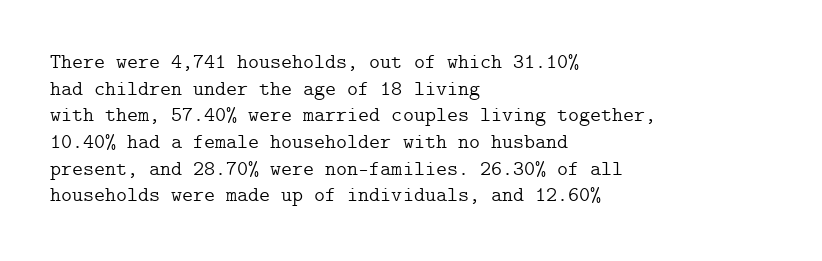
The image shows 21 px text type, upright; set left-aligned, normal line spacing (1.27x), normal letter spacing, not underlined.
